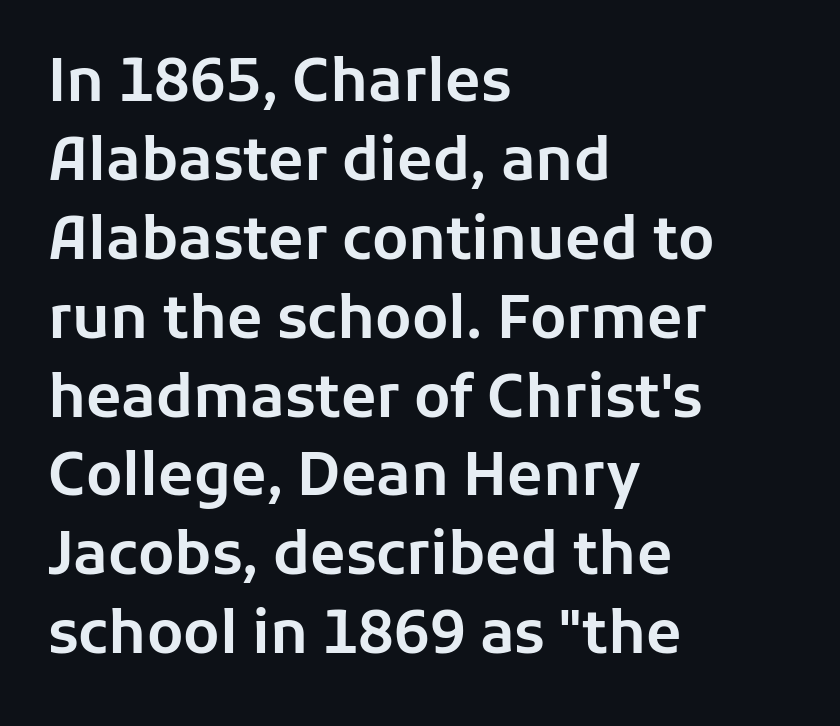
The image shows 58 px sans-serif type, upright; set left-aligned, normal line spacing (1.36x), normal letter spacing, not underlined; low stroke contrast and a medium x-height.
